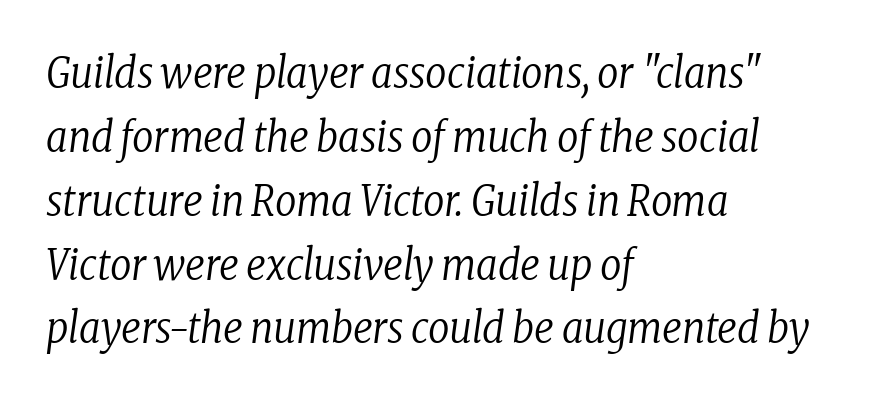
The image shows 42 px regular-weight, condensed serif type, italic (leaning right); set left-aligned, normal line spacing (1.52x), normal letter spacing, not underlined; low stroke contrast and a medium x-height.
